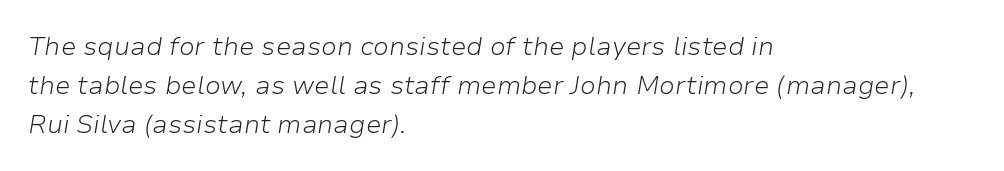
{"italic": "yes", "lean": "right", "slant_degrees": 9, "bold": "no", "underline": "no", "align": "left", "line_spacing": "normal", "line_spacing_ratio": 1.5, "letter_spacing": "normal", "letter_spacing_em": 0.0, "glyph_px": 26}
